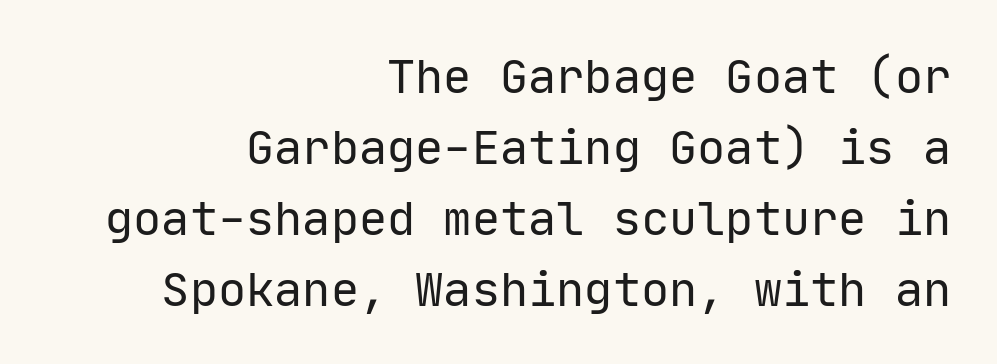
{"serif": "no", "italic": "no", "bold": "no", "weight": "regular", "width": "normal", "stroke_contrast": "low", "x_height": "medium", "monospaced": "yes", "underline": "no", "align": "right", "line_spacing": "normal", "line_spacing_ratio": 1.51, "letter_spacing": "normal", "letter_spacing_em": 0.0, "glyph_px": 47}
